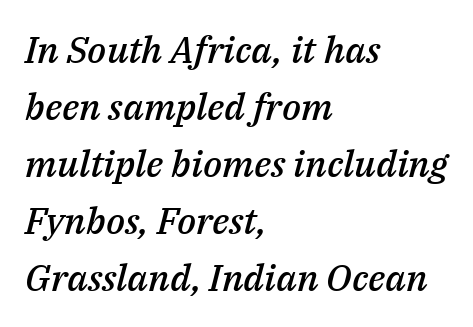
The lines in this sample share a left origin and differ only in where they stop. A bare baseline throughout the passage. This rendering leaves character spacing at its baseline value. This sample uses an oblique cut, with every glyph tilted off the vertical. The glyphs have the mass of a demibold cut, below bold.
